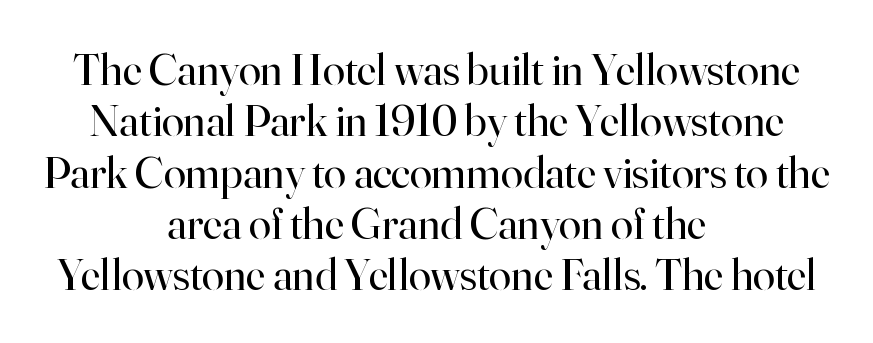
Q: Is the text bold? A: No.
Q: Is the text italic (slanted)? A: No, it is upright.
Q: Is the typeface a serif or a sans-serif typeface? A: Serif.
Q: Is the text underlined? A: No.
Q: How is the paragraph aligned? A: Centered.
Q: Is the spacing between letters normal or unusually wide? A: Normal.
Q: Is the spacing between lines tight, normal or loose? A: Tight.
Q: Width (condensed, normal, or wide)? A: Normal.
Q: Stroke contrast? A: High.
Q: x-height? A: Small.
Q: Monospaced? A: No.
